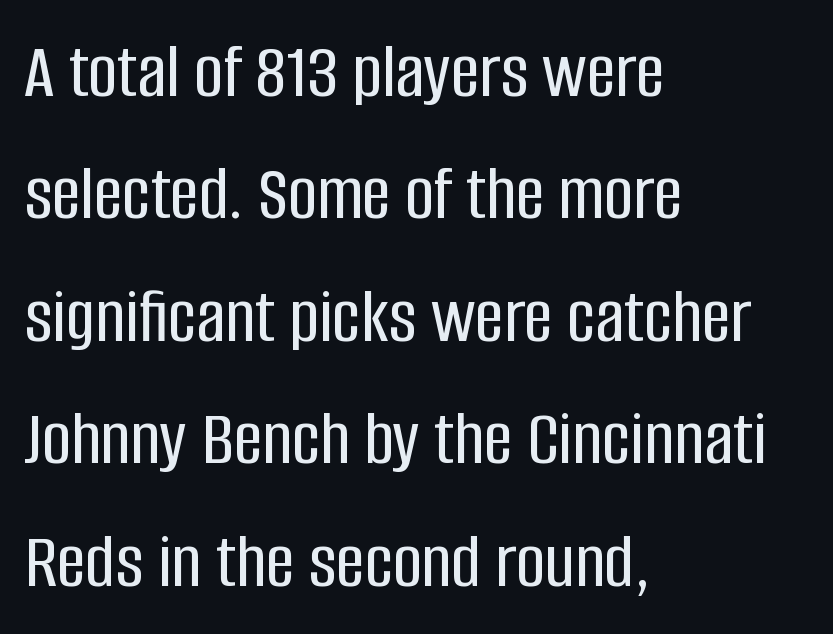
The image shows 80 px condensed sans-serif type, upright; set left-aligned, normal line spacing (1.53x), normal letter spacing, not underlined; low stroke contrast and a large x-height.
